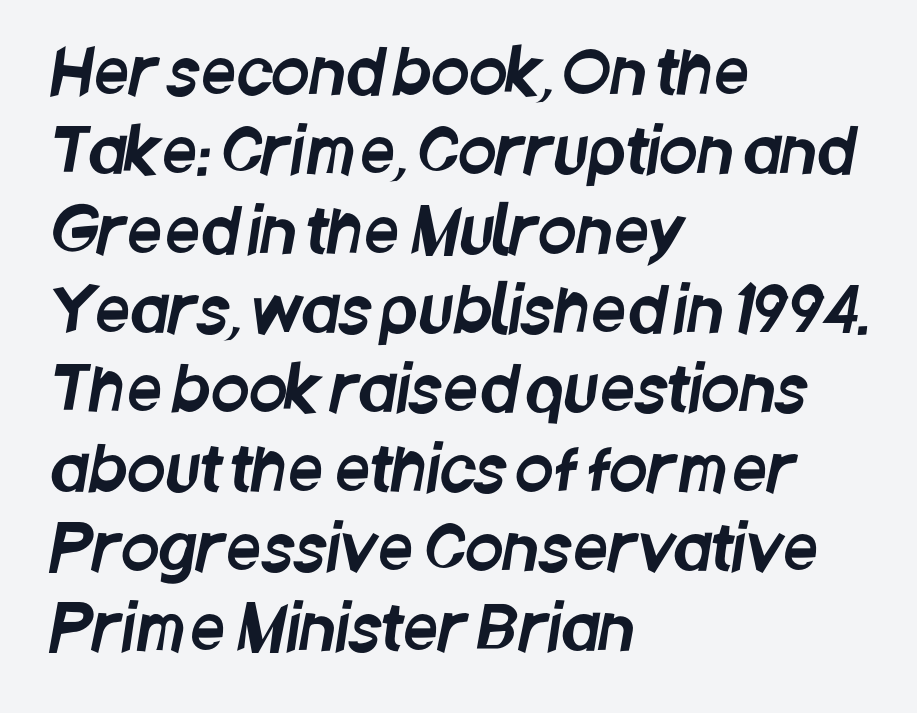
The image shows 62 px condensed sans-serif type; set left-aligned, normal line spacing (1.28x), normal letter spacing, not underlined; low stroke contrast and a large x-height.
